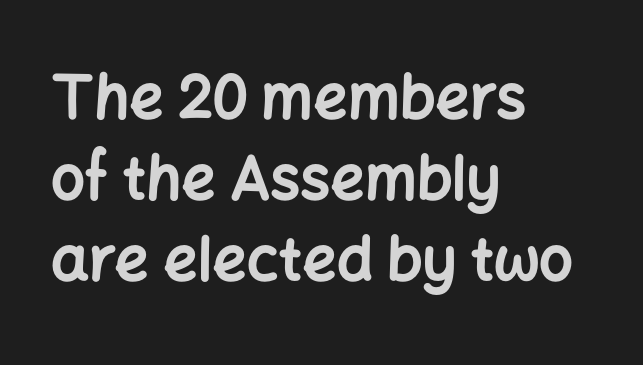
The image shows 60 px bold sans-serif type, upright; set left-aligned, normal line spacing (1.35x), normal letter spacing, not underlined; low stroke contrast and a medium x-height.
